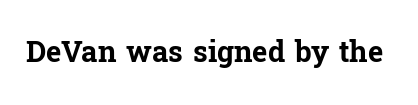
Think of a printed novel: that variable character pitch is what you see here. You can tell from the footed stems that serif type was used. What weight is shown? A full bold with thick strokes. Unmarked baselines from the first word to the last. Ordinary non-slanted type is in use. There is no visible air inserted between adjacent glyphs.
